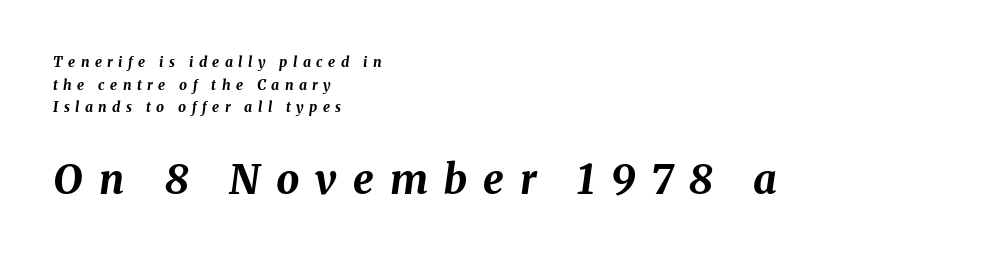
The lines sit at an ordinary, default distance from one another. These lines have a slow, spaced-out rhythm from letter to letter. You get the small type first, then a jump to larger type. The glyphs have the mass of a bold cut. When letters slant like this, we call the style italic. The string is rendered with underlining switched off.
